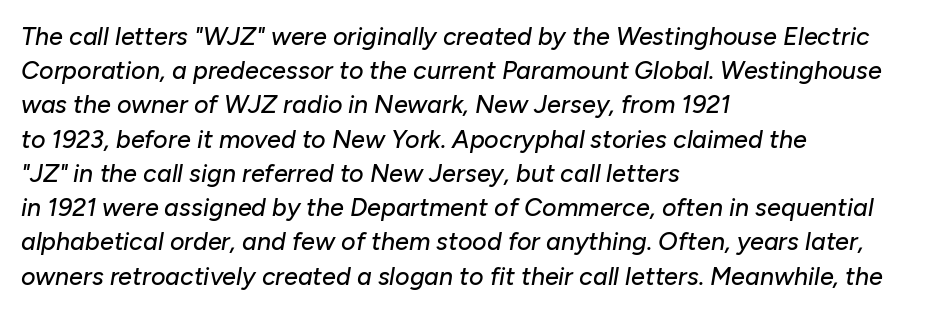
The image shows 25 px text type, italic (leaning right); set left-aligned, normal line spacing (1.37x), normal letter spacing, not underlined.
